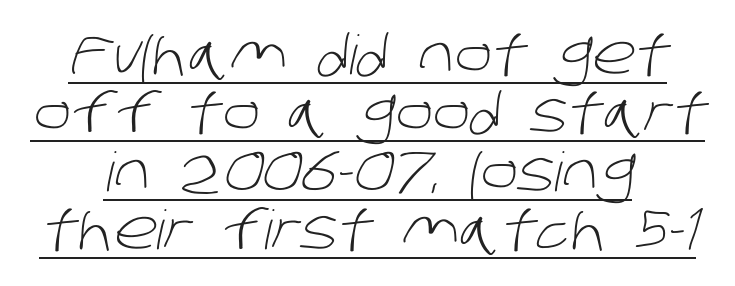
Q: Is the text bold? A: No.
Q: Is the typeface a serif or a sans-serif typeface? A: Sans-serif.
Q: Is the text underlined? A: Yes.
Q: How is the paragraph aligned? A: Centered.
Q: Is the spacing between letters normal or unusually wide? A: Normal.
Q: Is the spacing between lines tight, normal or loose? A: Tight.
Q: Width (condensed, normal, or wide)? A: Normal.
Q: Stroke contrast? A: Low.
Q: x-height? A: Large.
Q: Monospaced? A: No.
